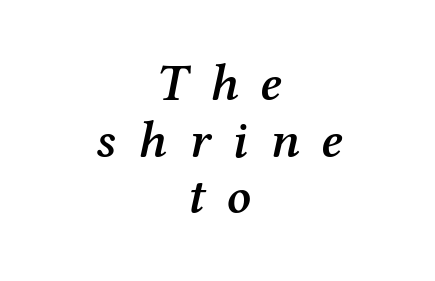
The image shows 51 px semibold serif type, italic (leaning right); set centered, tight line spacing (1.11x), unusually wide letter spacing (+0.43 em), not underlined; medium stroke contrast and a medium x-height.
